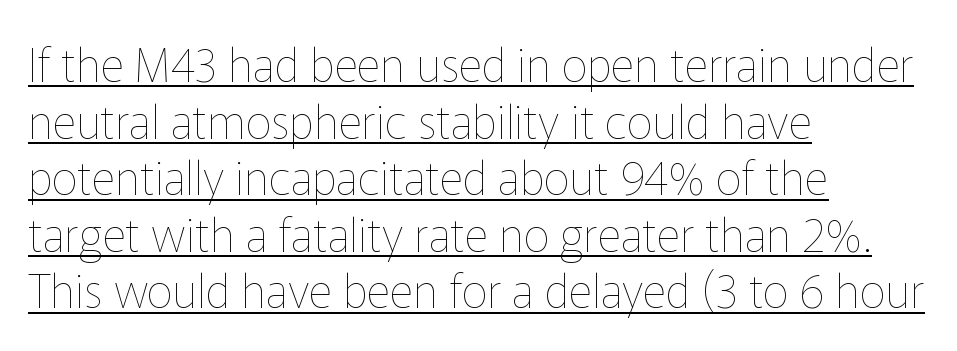
Q: Is the text bold? A: No.
Q: Is the text italic (slanted)? A: No, it is upright.
Q: Is the text underlined? A: Yes.
Q: How is the paragraph aligned? A: Left-aligned.
Q: Is the spacing between letters normal or unusually wide? A: Normal.
Q: Width (condensed, normal, or wide)? A: Normal.
Q: Stroke contrast? A: Low.
Q: x-height? A: Medium.
Q: Monospaced? A: No.
